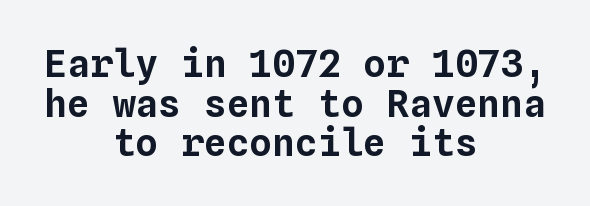
Posture: vertical. Do the characters align in a grid? Yes, the font is monospaced. The leading is snug, giving the passage a crowded texture. Letter spacing: default. If you folded the block vertically in half, each line would mirror itself in length.
